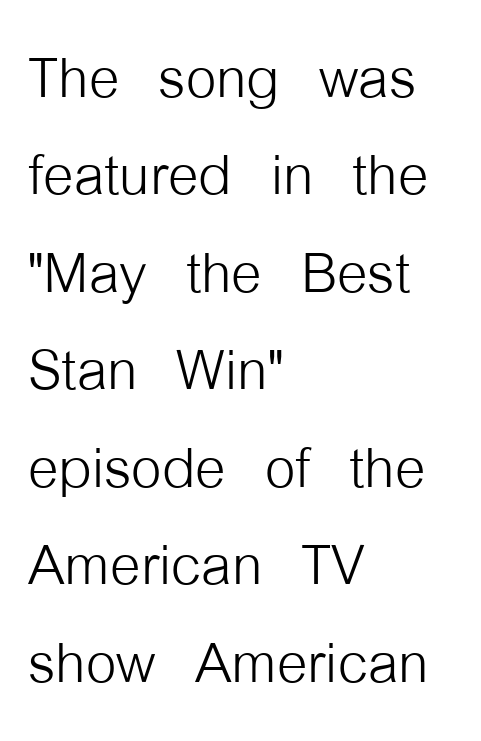
Summary of vertical rhythm: regular, with standard interline spacing. Does the copy run flush right? No — it runs flush left. Tracking here is standard; glyphs follow each other at the usual distance. Font category for this specimen: sans-serif.
